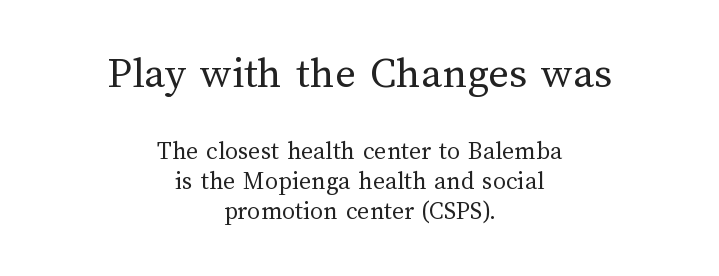
Q: Is the text bold? A: No.
Q: Is the text italic (slanted)? A: No, it is upright.
Q: Is the text underlined? A: No.
Q: How is the paragraph aligned? A: Centered.
Q: Is the spacing between letters normal or unusually wide? A: Normal.
Q: Is the spacing between lines tight, normal or loose? A: Tight.
Q: Which block of text is set in a larger size, the first (top) or the second (bottom)? A: The first (top) one.
Q: Width (condensed, normal, or wide)? A: Normal.
Q: Stroke contrast? A: Medium.
Q: x-height? A: Medium.
Q: Monospaced? A: No.
